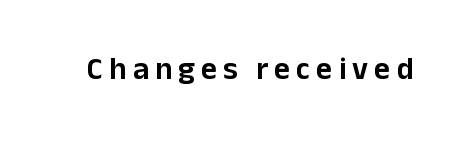
{"serif": "no", "italic": "no", "width": "normal", "stroke_contrast": "low", "x_height": "medium", "monospaced": "no", "underline": "no", "letter_spacing": "wide", "letter_spacing_em": 0.2, "glyph_px": 31}
